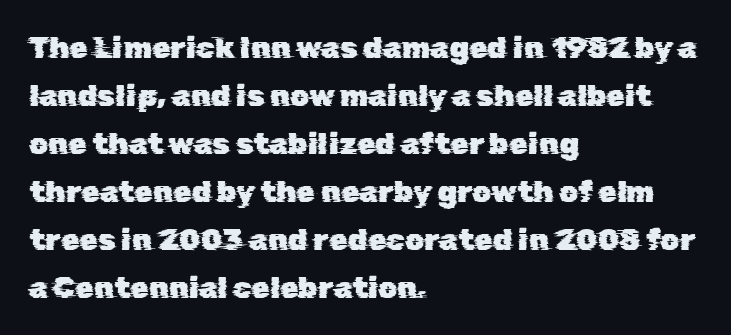
Think of a printed novel: that variable character pitch is what you see here. Does the leading feel generous? No, just average. Words appear dense and cohesive because spacing is normal. One-word summary of the alignment: left. In terms of letterform style, serifs are entirely absent.
